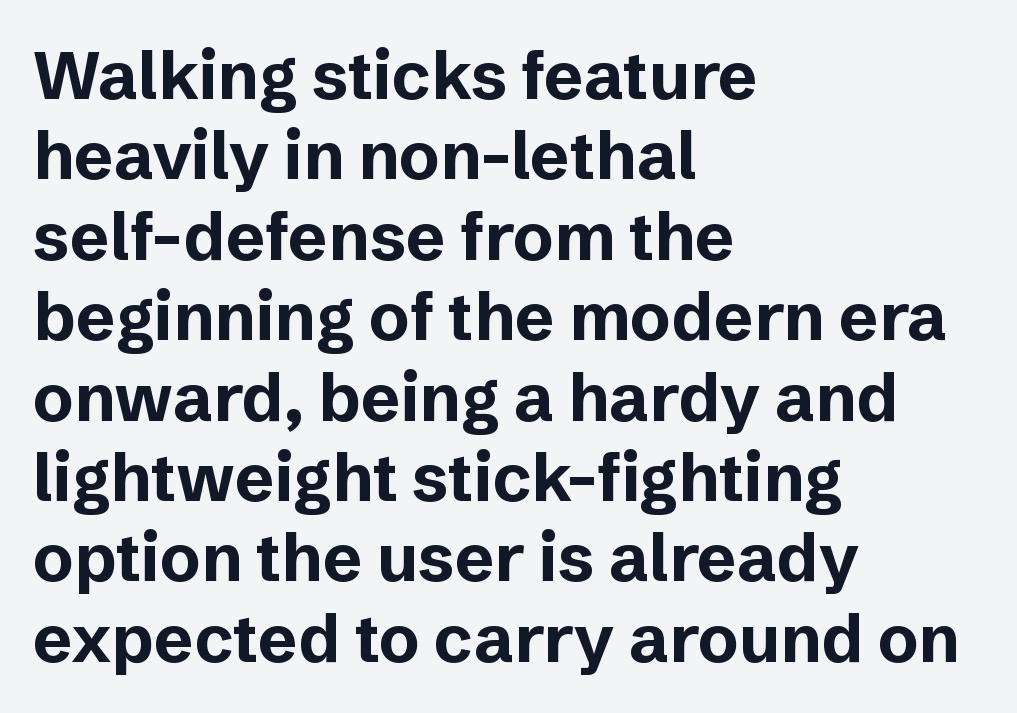
The image shows 67 px bold sans-serif type, upright; set left-aligned, line spacing 1.2x, normal letter spacing, not underlined; low stroke contrast and a medium x-height.
